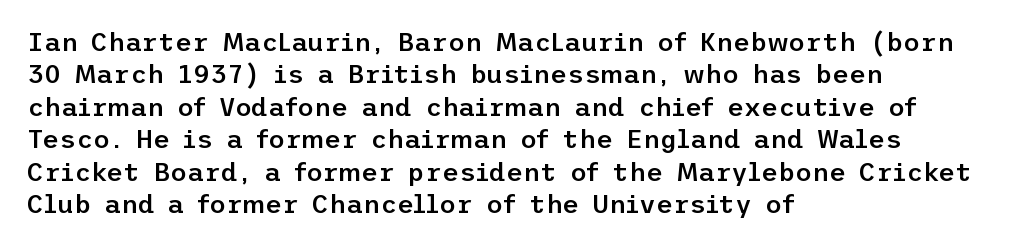
Words appear dense and cohesive because spacing is normal. On the weight axis this lands at semibold, roughly 600. The lines sit at an ordinary, default distance from one another. Any mark beneath the type? The region is blank. You can tell it's not italic because the verticals are truly vertical. The setting favours the left margin, as ordinary paragraphs usually do.
